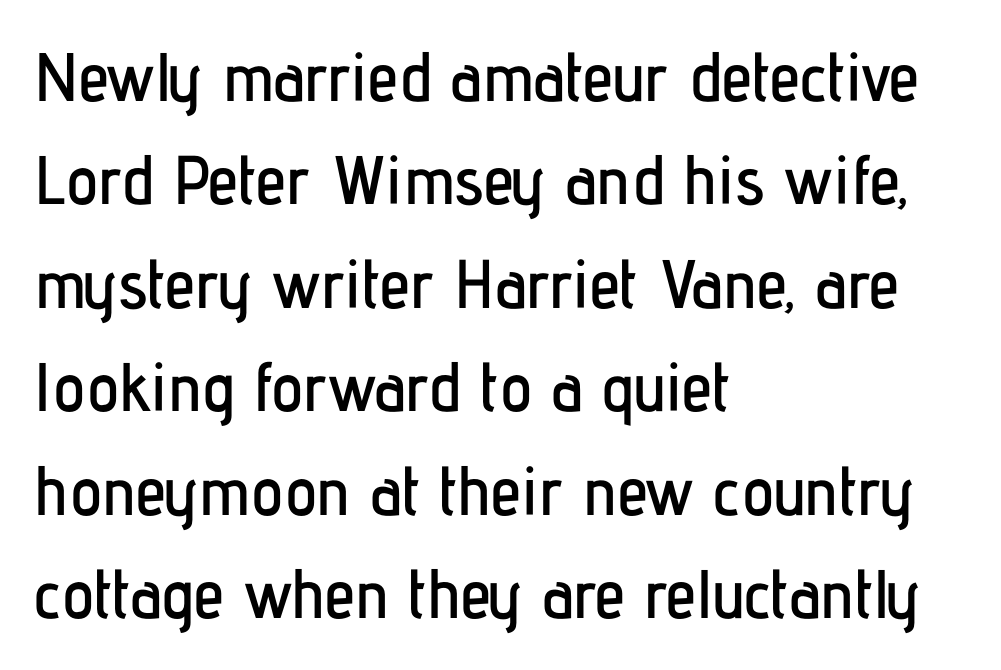
The rendering anchors every line to the left-hand side. The font's upright variant was chosen for this text. Nobody drew a line under any word here. This is sans-serif lettering, the kind often seen on screens and signage.
